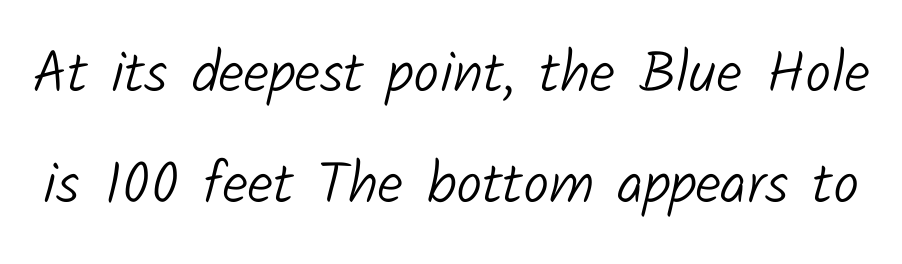
Q: Is the text bold? A: No.
Q: Is the typeface a serif or a sans-serif typeface? A: Sans-serif.
Q: Is the text underlined? A: No.
Q: Is the spacing between letters normal or unusually wide? A: Normal.
Q: Is the spacing between lines tight, normal or loose? A: Loose.
Q: Width (condensed, normal, or wide)? A: Normal.
Q: Stroke contrast? A: Low.
Q: x-height? A: Medium.
Q: Monospaced? A: No.
